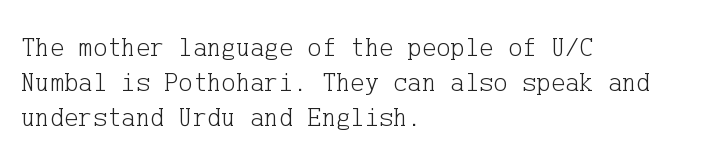
Style check: upright. Plain, unruled lines of type. The paragraph has a hard left edge and a soft right edge. This rendering leaves character spacing at its baseline value. A typesetter would call this leading conventional body-copy spacing. These glyphs show unthickened strokes, regular width or finer.
